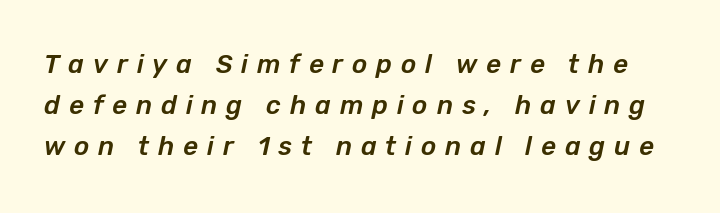
Q: Is the text italic (slanted)? A: Yes, it leans right by about 12 degrees.
Q: Is the text underlined? A: No.
Q: Is the spacing between letters normal or unusually wide? A: Unusually wide.
Q: Is the spacing between lines tight, normal or loose? A: Normal.
